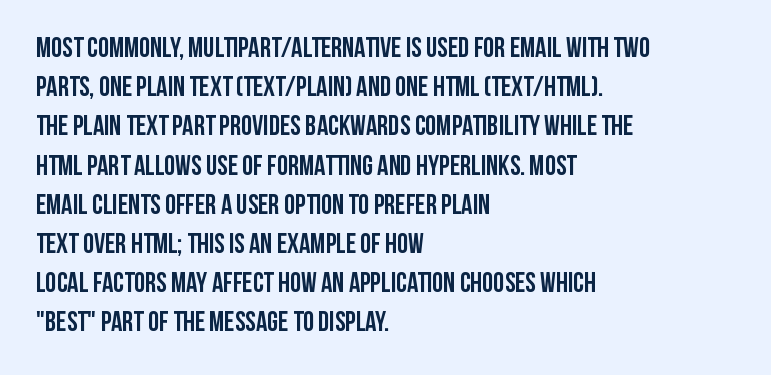
Q: Is the text bold? A: Yes.
Q: Is the text italic (slanted)? A: No, it is upright.
Q: Is the typeface a serif or a sans-serif typeface? A: Sans-serif.
Q: Is the text underlined? A: No.
Q: How is the paragraph aligned? A: Left-aligned.
Q: Is the spacing between letters normal or unusually wide? A: Normal.
Q: Is the spacing between lines tight, normal or loose? A: Normal.
Q: Width (condensed, normal, or wide)? A: Condensed.
Q: Stroke contrast? A: Low.
Q: x-height? A: Large.
Q: Monospaced? A: No.
